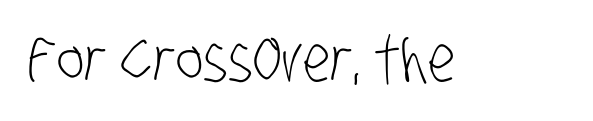
Note the varied advance widths — an 'i' is clearly narrower than an 'm'. The letters sit at their default tracking, neither squeezed nor spread. No extra ink here — the face is not bold. Glance below the letters and you will spot only blank space.
